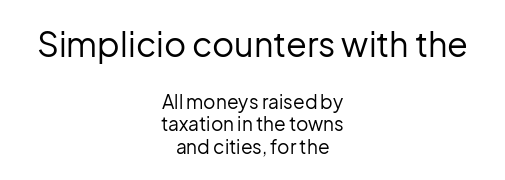
The image shows 34 px regular-weight sans-serif type, upright; set centered, line spacing 1.19x, normal letter spacing, not underlined; the first (top) block is 1.79x larger; low stroke contrast and a medium x-height.
